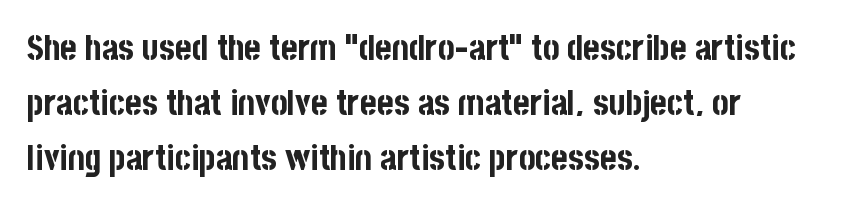
The image shows 35 px bold, condensed sans-serif type, upright; set left-aligned, normal line spacing (1.57x), normal letter spacing, not underlined; low stroke contrast and a large x-height.
